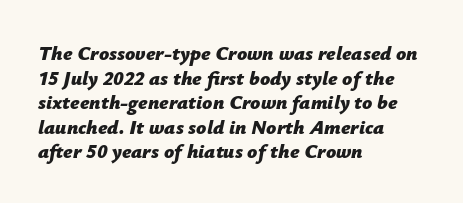
The image shows 20 px bold type, italic (leaning right); set left-aligned, line spacing 1.23x, normal letter spacing, not underlined.
